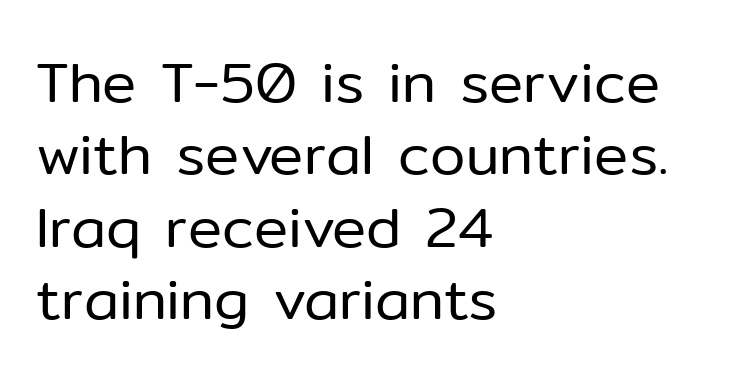
{"serif": "no", "italic": "no", "bold": "no", "weight": "regular", "width": "normal", "stroke_contrast": "low", "x_height": "medium", "monospaced": "no", "underline": "no", "align": "left", "line_spacing": "normal", "line_spacing_ratio": 1.27, "letter_spacing": "normal", "letter_spacing_em": 0.0, "glyph_px": 57}
